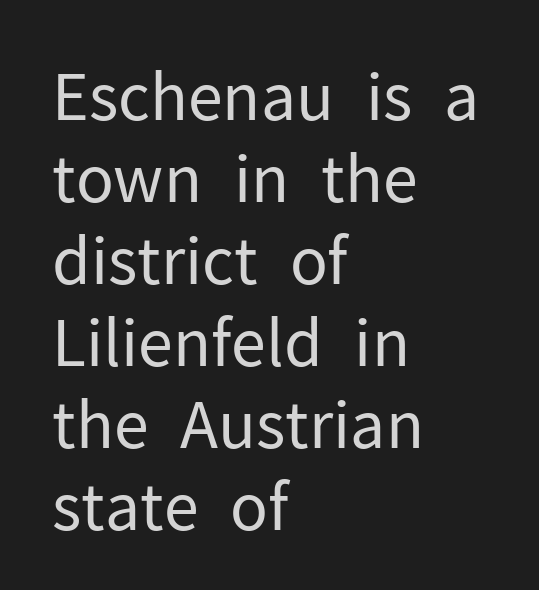
Q: Is the text bold? A: No.
Q: Is the text italic (slanted)? A: No, it is upright.
Q: Is the typeface a serif or a sans-serif typeface? A: Sans-serif.
Q: Is the text underlined? A: No.
Q: How is the paragraph aligned? A: Left-aligned.
Q: Is the spacing between letters normal or unusually wide? A: Normal.
Q: Is the spacing between lines tight, normal or loose? A: Normal.
Q: Width (condensed, normal, or wide)? A: Normal.
Q: Stroke contrast? A: Low.
Q: x-height? A: Medium.
Q: Monospaced? A: No.
